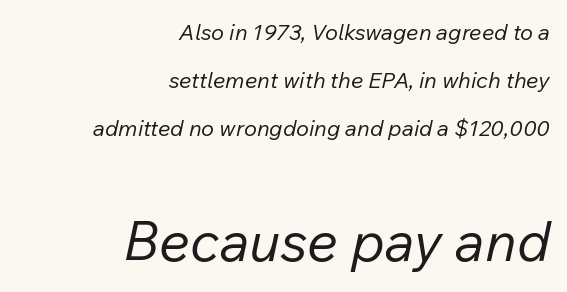
The following chunk of copy outweighs the initial chunk in type size. Weight: not bold — regular or lighter. Looking at the ascenders, they clearly lean. Do the characters align in a grid? No, the font is proportional. The block of text is sparse from top to bottom, with ample space between rows.
